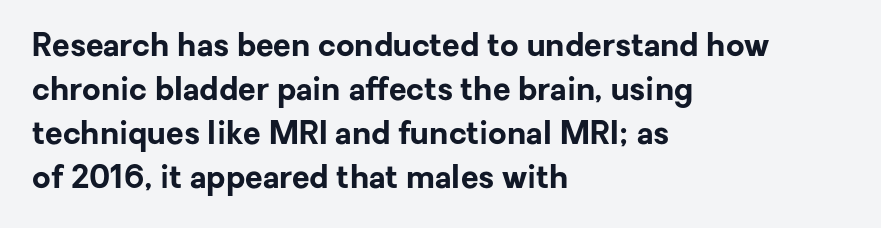
Q: Is the text bold? A: Yes.
Q: Is the text italic (slanted)? A: No, it is upright.
Q: Is the typeface a serif or a sans-serif typeface? A: Sans-serif.
Q: Is the text underlined? A: No.
Q: How is the paragraph aligned? A: Left-aligned.
Q: Is the spacing between letters normal or unusually wide? A: Normal.
Q: Is the spacing between lines tight, normal or loose? A: Normal.
Q: Width (condensed, normal, or wide)? A: Normal.
Q: Stroke contrast? A: Low.
Q: x-height? A: Medium.
Q: Monospaced? A: No.
